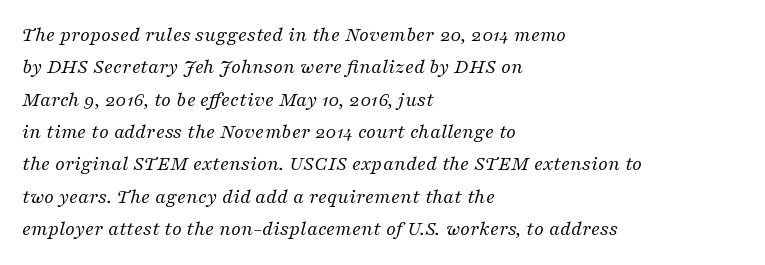
Q: Is the text bold? A: No.
Q: Is the text italic (slanted)? A: Yes, it leans right by about 16 degrees.
Q: Is the text underlined? A: No.
Q: How is the paragraph aligned? A: Left-aligned.
Q: Is the spacing between letters normal or unusually wide? A: Normal.
Q: Is the spacing between lines tight, normal or loose? A: Normal.
